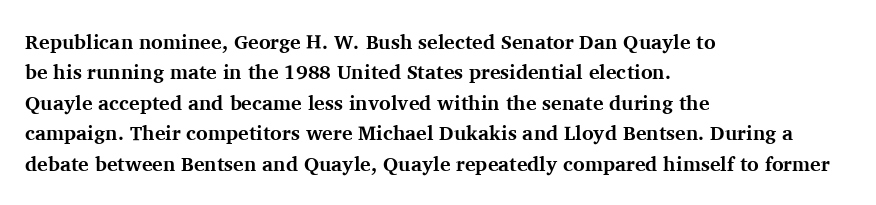
The image shows 20 px bold type, upright; set left-aligned, normal line spacing (1.52x), normal letter spacing, not underlined.
